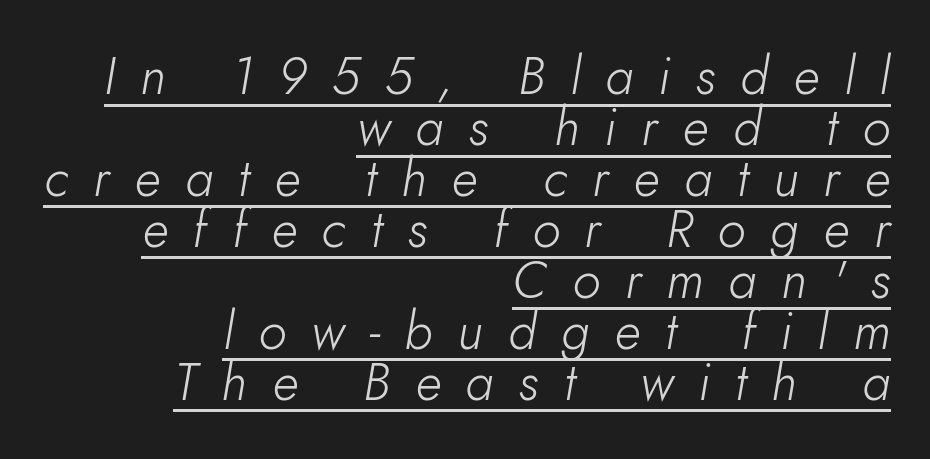
The line texture is sparse and dotted thanks to wide tracking. These lines were composed using italics. The letters advance in unequal steps, a hallmark of proportional type. The string is rendered with underlining switched on. A quiet, ordinary-to-light weight characterises the typeface. Compared with typical paragraphs, the rows here are closer together.
